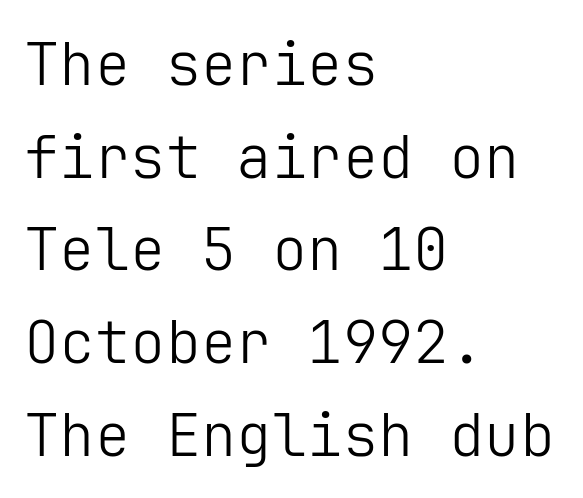
Q: Is the text bold? A: No.
Q: Is the text italic (slanted)? A: No, it is upright.
Q: Is the typeface a serif or a sans-serif typeface? A: Sans-serif.
Q: Is the text underlined? A: No.
Q: How is the paragraph aligned? A: Left-aligned.
Q: Is the spacing between letters normal or unusually wide? A: Normal.
Q: Is the spacing between lines tight, normal or loose? A: Normal.
Q: Width (condensed, normal, or wide)? A: Normal.
Q: Stroke contrast? A: Low.
Q: x-height? A: Medium.
